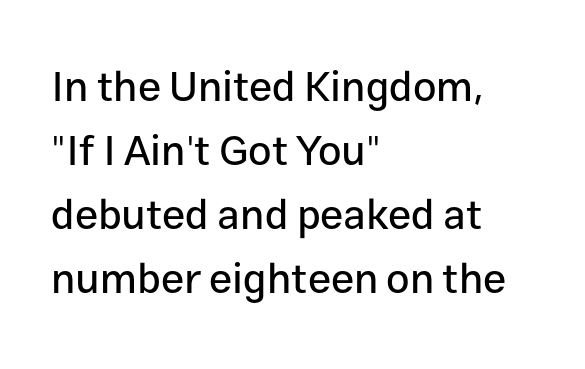
Q: Is the text italic (slanted)? A: No, it is upright.
Q: Is the typeface a serif or a sans-serif typeface? A: Sans-serif.
Q: Is the text underlined? A: No.
Q: How is the paragraph aligned? A: Left-aligned.
Q: Is the spacing between letters normal or unusually wide? A: Normal.
Q: Is the spacing between lines tight, normal or loose? A: Normal.
Q: Width (condensed, normal, or wide)? A: Normal.
Q: Stroke contrast? A: Low.
Q: x-height? A: Medium.
Q: Monospaced? A: No.
